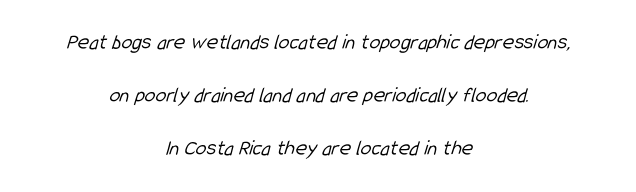
The string is rendered with underlining switched off. No letter is thick-stroked: the sample isn't bold. These lines stand farther apart than default settings would place them. Short note: letters normally spaced. Leftover space on each line is divided equally before and after the words.
